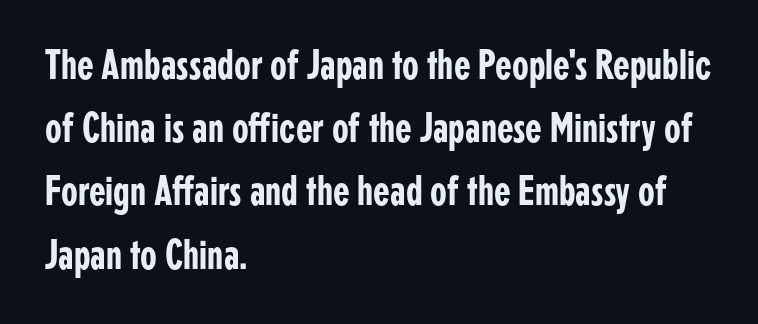
The designer went with a sans here, leaving each stem footless. These lines are set flush left with a ragged right edge. The face used here is proportionally spaced, like ordinary book or web type. The words here are not underlined. Regarding leading, the lines here are spaced in the standard way.
